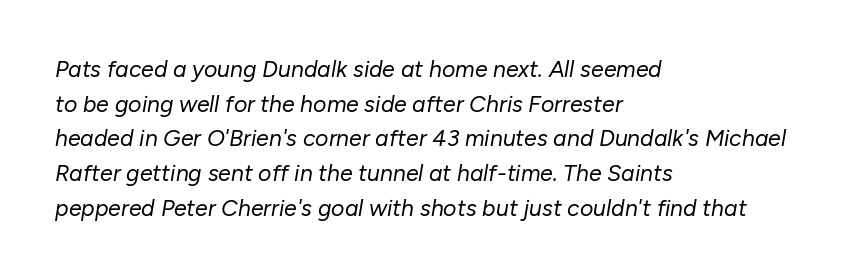
Is this a heavy cut? Hardly; it is regular or lighter. Between one letter and the next there's only the usual sliver of space. Which margin do the lines hug? The left one — the right edge is uneven. The axis of the letterforms is tilted away from vertical. The passage shown stacks its lines at a standard gap.
